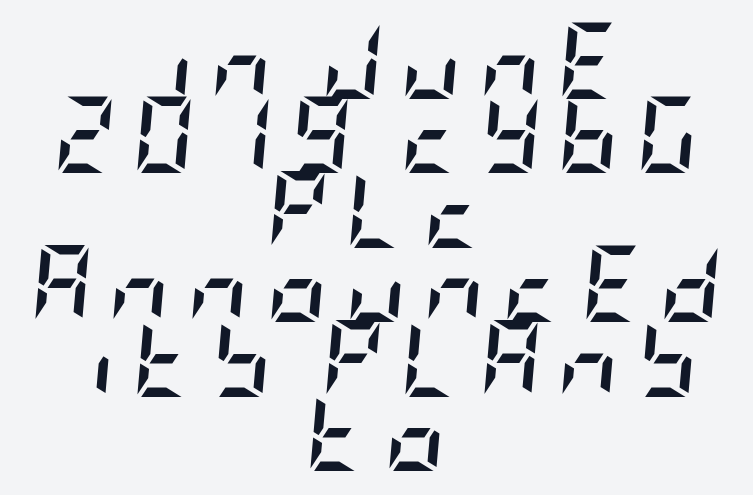
Substantial extra tracking has been applied to these lines. The zone under the glyphs is completely vacant. As a designer I'd log this as weight 700, bold. Vertically, the passage feels compressed, each row crowding the next.
